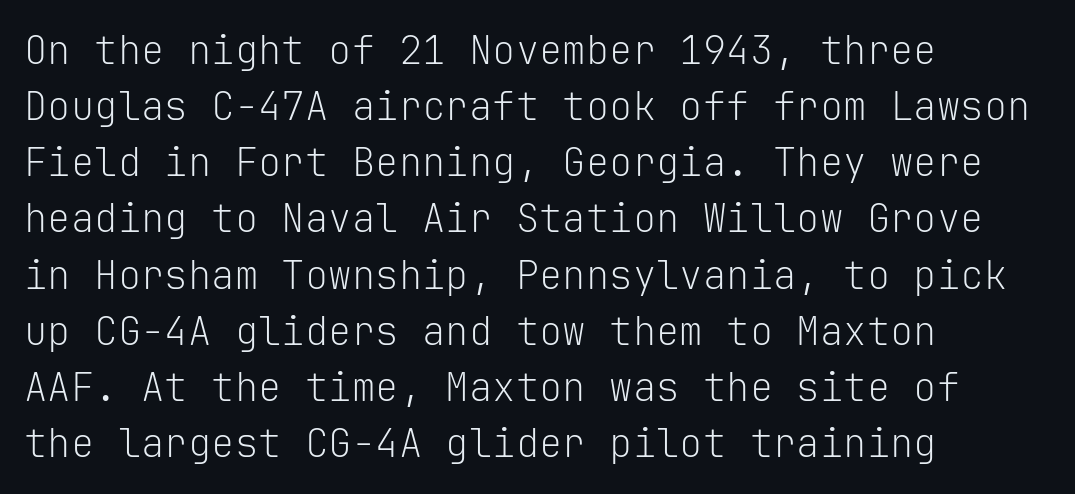
Q: Is the text bold? A: No.
Q: Is the text italic (slanted)? A: No, it is upright.
Q: Is the typeface a serif or a sans-serif typeface? A: Sans-serif.
Q: Is the text underlined? A: No.
Q: How is the paragraph aligned? A: Left-aligned.
Q: Is the spacing between letters normal or unusually wide? A: Normal.
Q: Is the spacing between lines tight, normal or loose? A: Normal.
Q: Width (condensed, normal, or wide)? A: Normal.
Q: Stroke contrast? A: Low.
Q: x-height? A: Medium.
Q: Monospaced? A: Yes.
